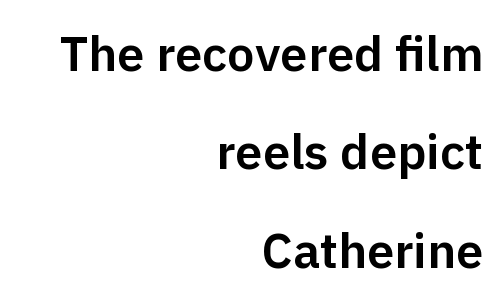
Leftover space on each line is placed entirely before the opening word. Has an underline been added? It has not. A roman cut, with each character standing at attention. Do the characters align in a grid? No, the font is proportional.
